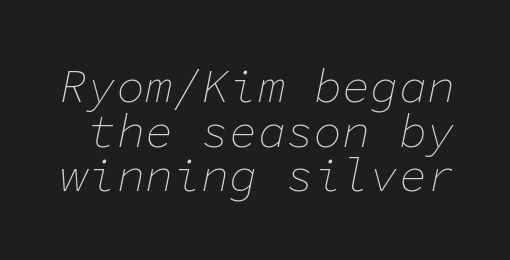
The image shows 47 px thin type, italic (leaning right), monospaced; set tight line spacing (0.95x), normal letter spacing, not underlined; low stroke contrast and a medium x-height.
